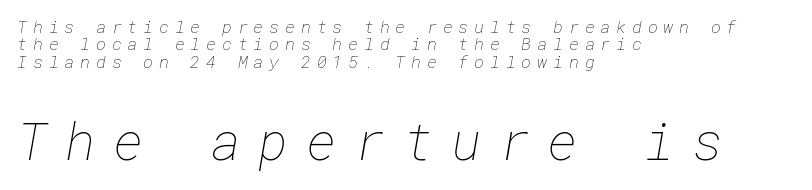
The image shows 52 px thin type; set left-aligned, tight line spacing (1.02x), unusually wide letter spacing (+0.34 em), not underlined; the second (bottom) block is 3.06x larger; low stroke contrast and a medium x-height.
